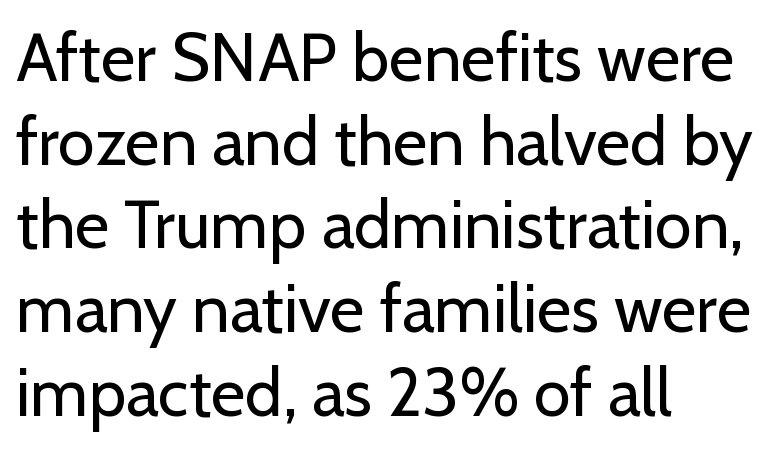
Q: Is the text bold? A: No.
Q: Is the text italic (slanted)? A: No, it is upright.
Q: Is the typeface a serif or a sans-serif typeface? A: Sans-serif.
Q: Is the text underlined? A: No.
Q: How is the paragraph aligned? A: Left-aligned.
Q: Is the spacing between letters normal or unusually wide? A: Normal.
Q: Is the spacing between lines tight, normal or loose? A: Normal.
Q: Width (condensed, normal, or wide)? A: Normal.
Q: Stroke contrast? A: Low.
Q: x-height? A: Medium.
Q: Monospaced? A: No.
